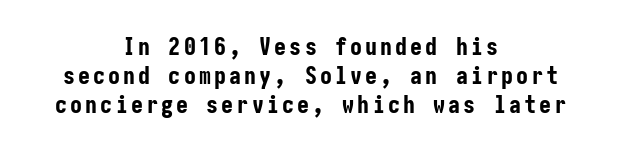
Q: Is the text bold? A: Yes.
Q: Is the text italic (slanted)? A: No, it is upright.
Q: Is the text underlined? A: No.
Q: How is the paragraph aligned? A: Centered.
